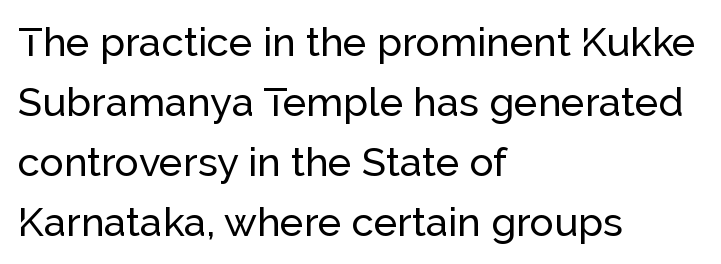
Q: Is the text italic (slanted)? A: No, it is upright.
Q: Is the typeface a serif or a sans-serif typeface? A: Sans-serif.
Q: Is the text underlined? A: No.
Q: How is the paragraph aligned? A: Left-aligned.
Q: Is the spacing between letters normal or unusually wide? A: Normal.
Q: Is the spacing between lines tight, normal or loose? A: Normal.
Q: Width (condensed, normal, or wide)? A: Normal.
Q: Stroke contrast? A: Low.
Q: x-height? A: Medium.
Q: Monospaced? A: No.
